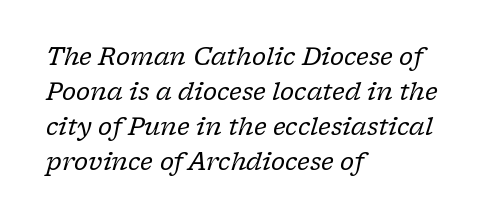
{"italic": "yes", "lean": "right", "slant_degrees": 17, "bold": "no", "underline": "no", "align": "left", "line_spacing": "normal", "line_spacing_ratio": 1.46, "letter_spacing": "normal", "letter_spacing_em": 0.0, "glyph_px": 24}
